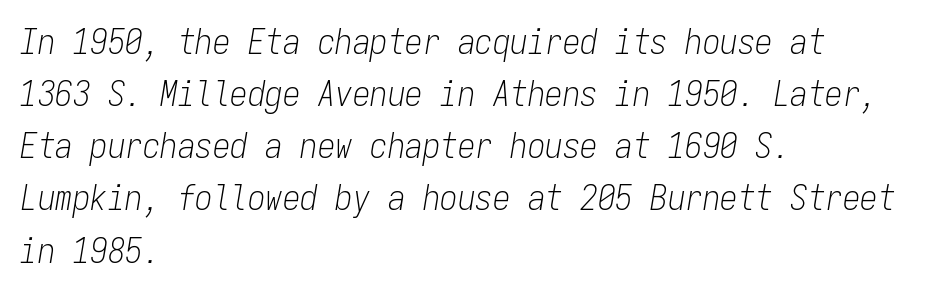
The image shows 35 px light, condensed type, italic (leaning right), monospaced; set left-aligned, normal line spacing (1.49x), normal letter spacing, not underlined; low stroke contrast and a medium x-height.
